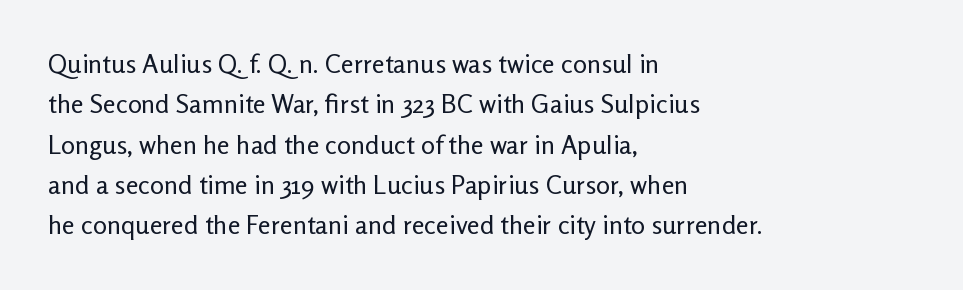
Q: Is the text bold? A: No.
Q: Is the text italic (slanted)? A: No, it is upright.
Q: Is the text underlined? A: No.
Q: How is the paragraph aligned? A: Left-aligned.
Q: Is the spacing between letters normal or unusually wide? A: Normal.
Q: Is the spacing between lines tight, normal or loose? A: Normal.
